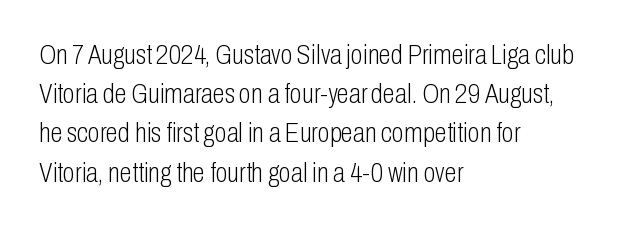
Nobody drew a line under any word here. You could not count columns in this text — the font is proportionally spaced. You can tell it's not italic because the verticals are truly vertical. The compositor pushed each line to the left boundary.
